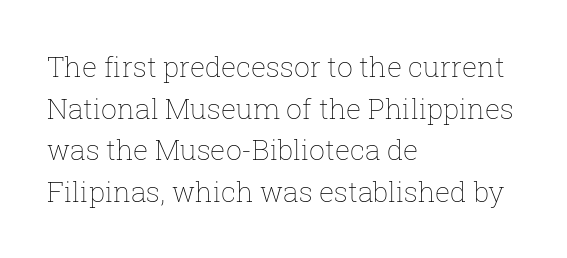
Leftover space on each line is placed entirely after the last word. Inter-character spacing is left at the font's built-in metrics. The designer left line spacing at the default. The font's upright variant was chosen for this text. The strip under each line holds only bare page.
